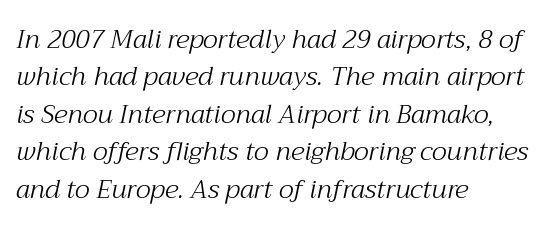
The image shows 26 px text type, italic (leaning right); set left-aligned, normal line spacing (1.44x), normal letter spacing, not underlined.
